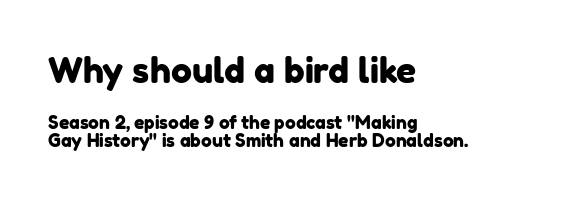
{"serif": "no", "width": "normal", "stroke_contrast": "low", "x_height": "medium", "monospaced": "no", "underline": "no", "align": "left", "line_spacing": "tight", "line_spacing_ratio": 1.0, "letter_spacing": "normal", "letter_spacing_em": 0.0, "larger_block": "first", "size_ratio": 1.94, "glyph_px": 35}
